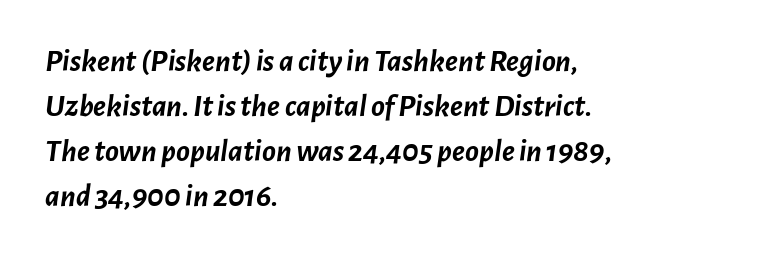
Strong, thick strokes mark this as bold type. Is there much room between lines? A standard amount, neither cramped nor airy. The rendering applies a slant to the glyphs. These lines stack with their left ends in a neat column. Beneath every word, the page is bare.
